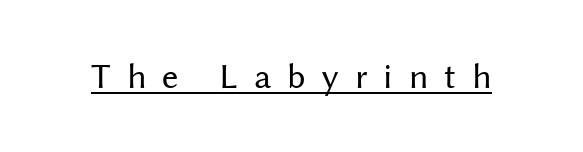
The image shows 36 px regular-weight sans-serif type, upright; set unusually wide letter spacing (+0.44 em), underlined; medium stroke contrast and a medium x-height.
